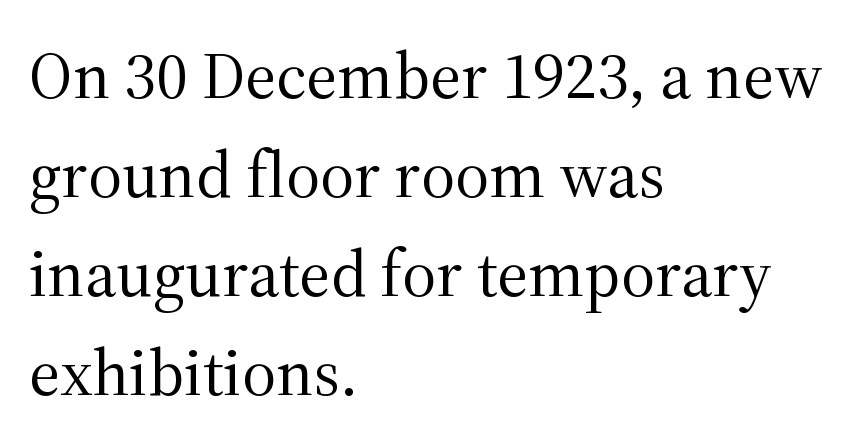
The image shows 66 px regular-weight serif type, upright; set left-aligned, normal line spacing (1.5x), normal letter spacing, not underlined; medium stroke contrast and a medium x-height.
